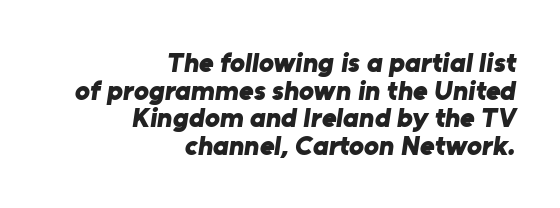
The baseline area is clear. Set as a true bold cut, around the 700 mark. The rendering anchors every line to the right-hand side. Glyph-to-glyph distance matches everyday printed text.
